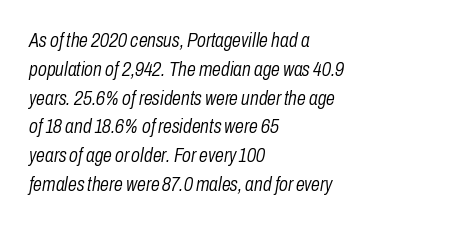
Q: Is the text bold? A: No.
Q: Is the text italic (slanted)? A: Yes, it leans right by about 10 degrees.
Q: Is the text underlined? A: No.
Q: How is the paragraph aligned? A: Left-aligned.
Q: Is the spacing between letters normal or unusually wide? A: Normal.
Q: Is the spacing between lines tight, normal or loose? A: Normal.
